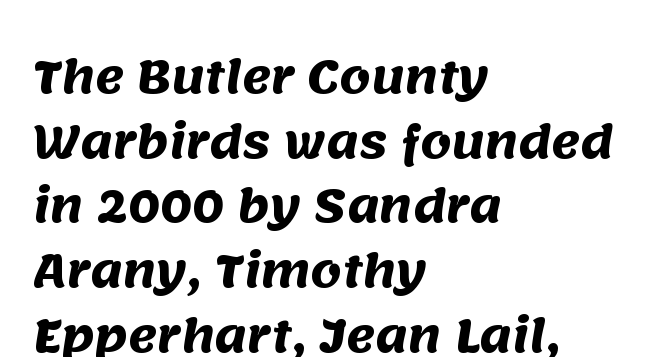
The type family on display is of the sans-serif kind. Here the glyphs are tracked normally, forming tight word shapes. Visually the block forms a straight wall on the left and a jagged coastline on the right. Rule under the text: the space is simply empty. The block of text has a typical density, with ordinary space between rows. Character widths vary here, with narrow letters taking less room than wide ones.
